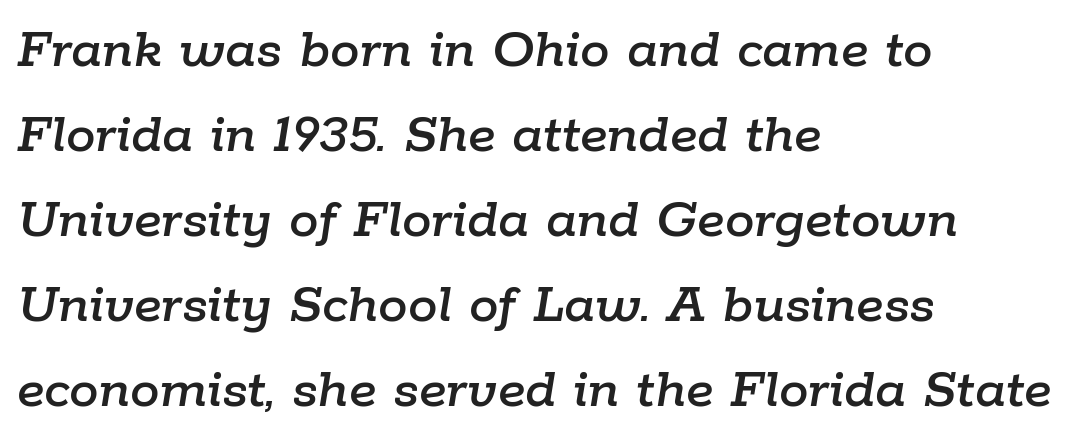
The image shows 59 px text type, italic (leaning right); set left-aligned, normal line spacing (1.44x), normal letter spacing, not underlined; low stroke contrast and a medium x-height.
